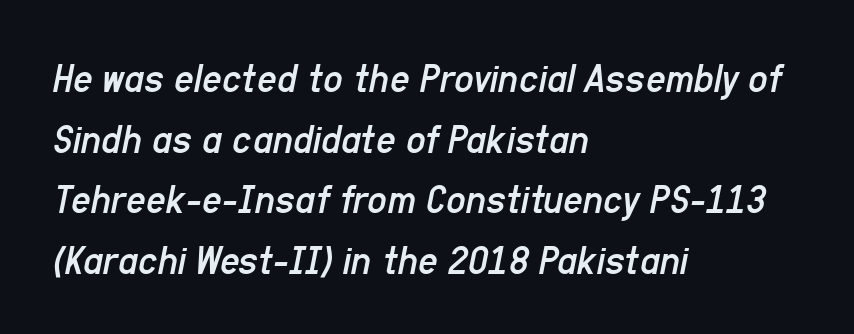
The image shows 43 px regular-weight, condensed type, italic (leaning right); set left-aligned, normal line spacing (1.41x), normal letter spacing, not underlined; low stroke contrast and a medium x-height.
